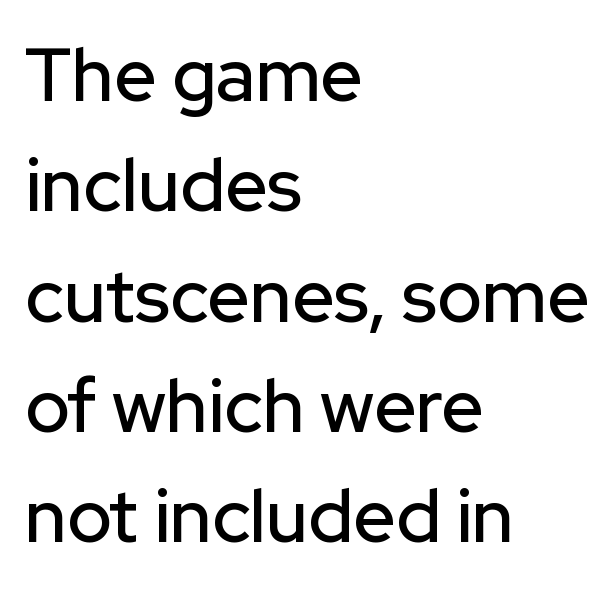
The image shows 74 px sans-serif type, upright; set left-aligned, normal line spacing (1.49x), normal letter spacing, not underlined; low stroke contrast and a medium x-height.
